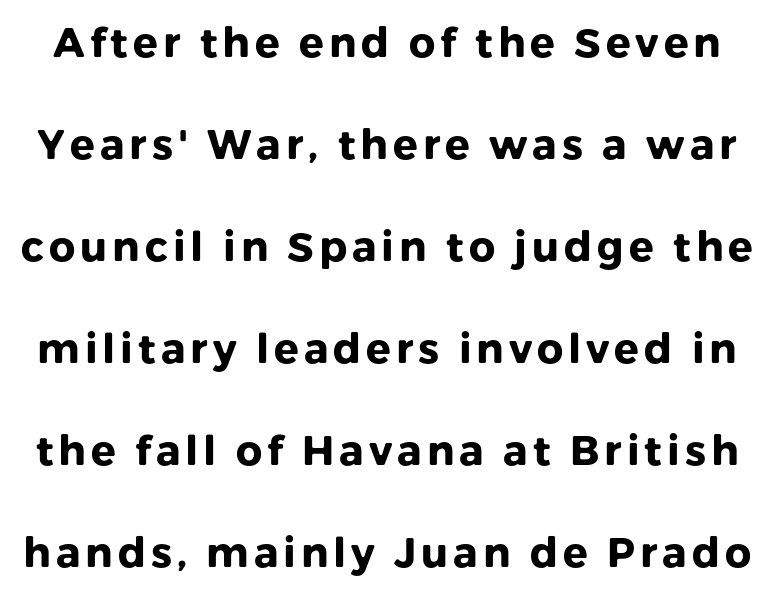
In terms of leading, this rendering errs on the spacious side. Descender tails drop into unmarked territory. Posture: straight, roman, zero tilt. Compared with an ordinary text face, these strokes are far heavier — a full bold. The face used here is proportionally spaced, like ordinary book or web type. The face used here is a sans, in the tradition of grotesques and geometrics.
